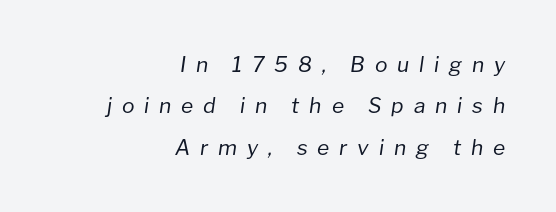
The typesetting does not lean heavy: it is not bold. Vertically, the passage feels expansive, rows floating well apart. Reading down the block, your eye finds every line finishing at a fixed right position. Style check: oblique.
